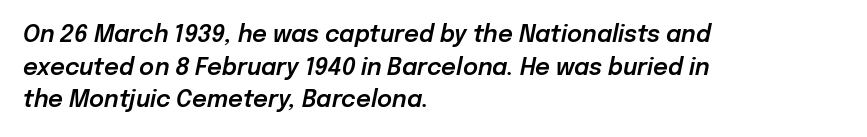
Q: Is the text italic (slanted)? A: Yes, it leans right by about 12 degrees.
Q: Is the text underlined? A: No.
Q: How is the paragraph aligned? A: Left-aligned.
Q: Is the spacing between letters normal or unusually wide? A: Normal.
Q: Is the spacing between lines tight, normal or loose? A: Normal.
